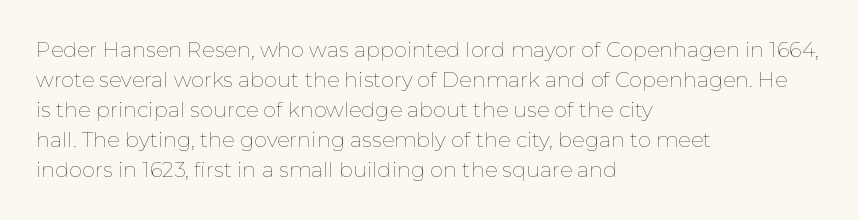
Q: Is the text bold? A: No.
Q: Is the text italic (slanted)? A: No, it is upright.
Q: Is the text underlined? A: No.
Q: How is the paragraph aligned? A: Left-aligned.
Q: Is the spacing between letters normal or unusually wide? A: Normal.
Q: Is the spacing between lines tight, normal or loose? A: Normal.
